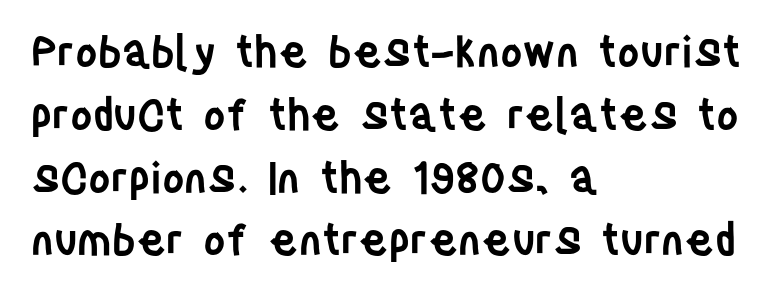
{"serif": "no", "italic": "no", "bold": "semi", "weight": "semibold", "width": "condensed", "stroke_contrast": "low", "x_height": "large", "monospaced": "no", "underline": "no", "align": "left", "line_spacing": "normal", "line_spacing_ratio": 1.46, "letter_spacing": "normal", "letter_spacing_em": 0.0, "glyph_px": 43}
